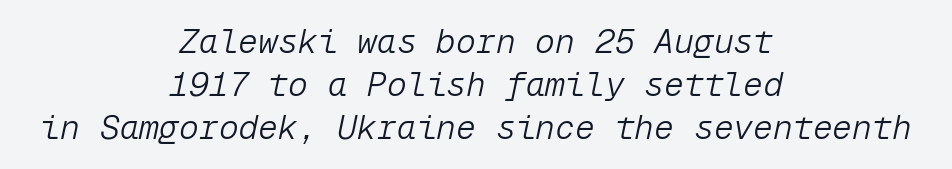
The image shows 33 px light type, italic (leaning right), monospaced; set centered, normal line spacing (1.31x), normal letter spacing, not underlined; low stroke contrast and a medium x-height.
